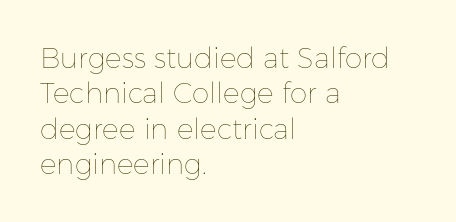
{"italic": "no", "bold": "no", "weight": "thin", "width": "normal", "stroke_contrast": "low", "x_height": "medium", "monospaced": "no", "underline": "no", "align": "left", "line_spacing": "normal", "line_spacing_ratio": 1.26, "letter_spacing": "normal", "letter_spacing_em": 0.0, "glyph_px": 28}
